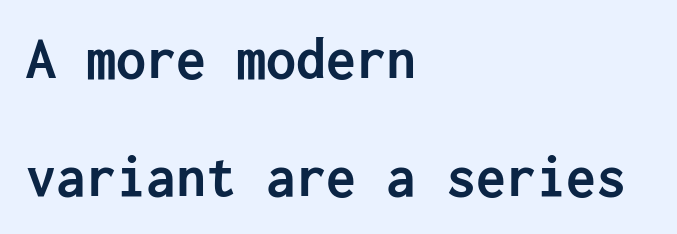
{"serif": "no", "italic": "no", "bold": "yes", "weight": "semibold", "width": "normal", "stroke_contrast": "low", "x_height": "medium", "underline": "no", "align": "left", "line_spacing": "loose", "line_spacing_ratio": 1.96, "letter_spacing": "normal", "letter_spacing_em": 0.0, "glyph_px": 60}
